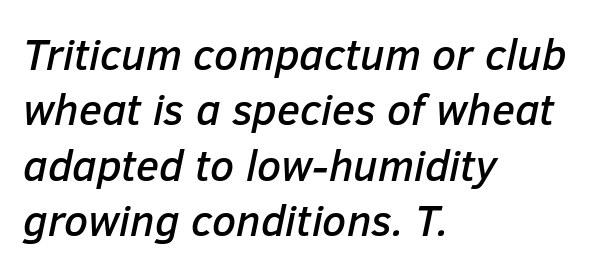
The image shows 43 px text type, italic (leaning right); set left-aligned, normal line spacing (1.29x), normal letter spacing, not underlined; low stroke contrast and a medium x-height.
